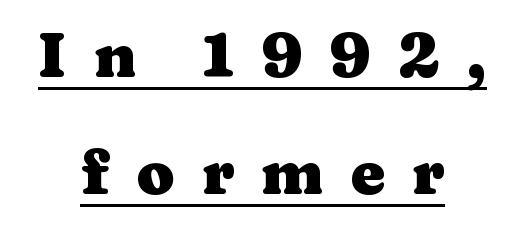
The image shows 62 px heavy, wide serif type, upright; set centered, line spacing 1.88x, unusually wide letter spacing (+0.43 em), underlined; medium stroke contrast and a medium x-height.
